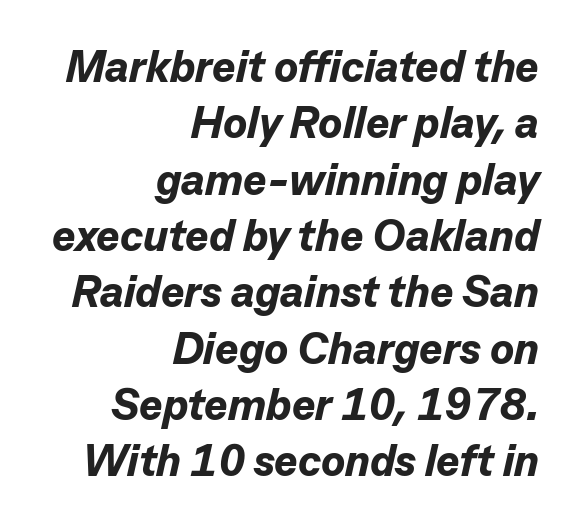
Q: Is the text bold? A: Yes.
Q: Is the text italic (slanted)? A: Yes, it leans right by about 13 degrees.
Q: Is the text underlined? A: No.
Q: How is the paragraph aligned? A: Right-aligned.
Q: Is the spacing between letters normal or unusually wide? A: Normal.
Q: Is the spacing between lines tight, normal or loose? A: Normal.
Q: Width (condensed, normal, or wide)? A: Normal.
Q: Stroke contrast? A: Low.
Q: x-height? A: Medium.
Q: Monospaced? A: No.
